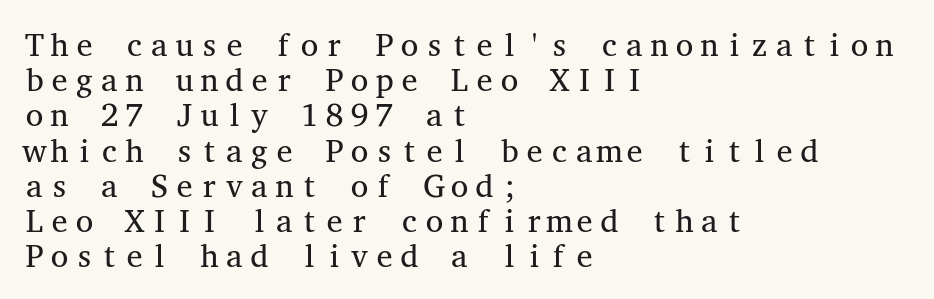
Q: Is the text bold? A: No.
Q: Is the text italic (slanted)? A: No, it is upright.
Q: Is the typeface a serif or a sans-serif typeface? A: Serif.
Q: Is the text underlined? A: No.
Q: How is the paragraph aligned? A: Left-aligned.
Q: Is the spacing between letters normal or unusually wide? A: Normal.
Q: Is the spacing between lines tight, normal or loose? A: Tight.
Q: Width (condensed, normal, or wide)? A: Wide.
Q: Stroke contrast? A: Medium.
Q: x-height? A: Medium.
Q: Monospaced? A: Yes.
